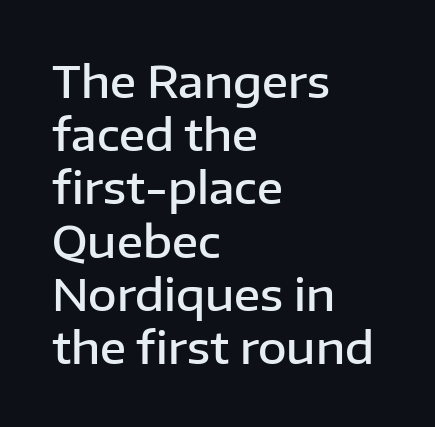
The image shows 44 px semibold sans-serif type, upright; set left-aligned, line spacing 1.21x, normal letter spacing, not underlined; low stroke contrast and a medium x-height.
